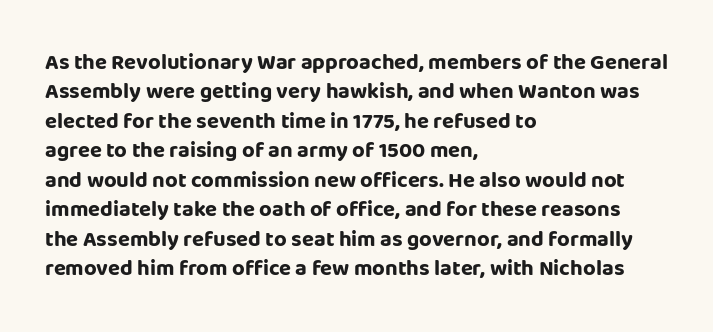
The vertical gap from one line to the next is medium. The rendering uses a bold face; every stroke is thick and dark. When letters stand straight like this, we call the style roman or upright. A typesetter would call this zero additional tracking.
